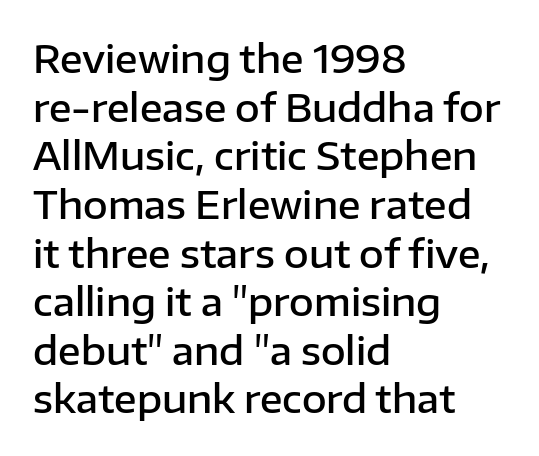
A typesetter would call this zero additional tracking. To sum up the face: it is a sans, with no serifs. The face used here is a semibold: visibly heavier than regular, lighter than bold. Varying glyph widths throughout — classic text-font behaviour. Nope, not italic — everything's standing straight.
